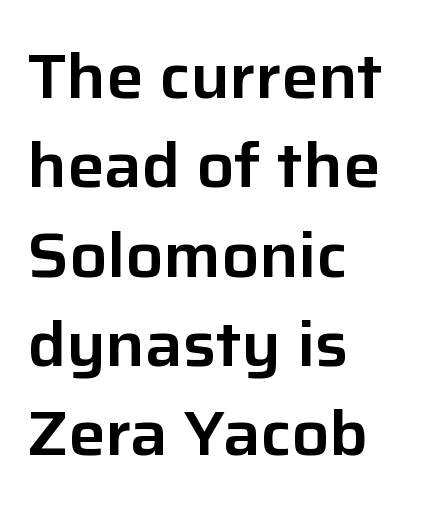
Q: Is the text italic (slanted)? A: No, it is upright.
Q: Is the typeface a serif or a sans-serif typeface? A: Sans-serif.
Q: Is the text underlined? A: No.
Q: How is the paragraph aligned? A: Left-aligned.
Q: Is the spacing between letters normal or unusually wide? A: Normal.
Q: Is the spacing between lines tight, normal or loose? A: Normal.
Q: Width (condensed, normal, or wide)? A: Normal.
Q: Stroke contrast? A: Low.
Q: x-height? A: Medium.
Q: Monospaced? A: No.
